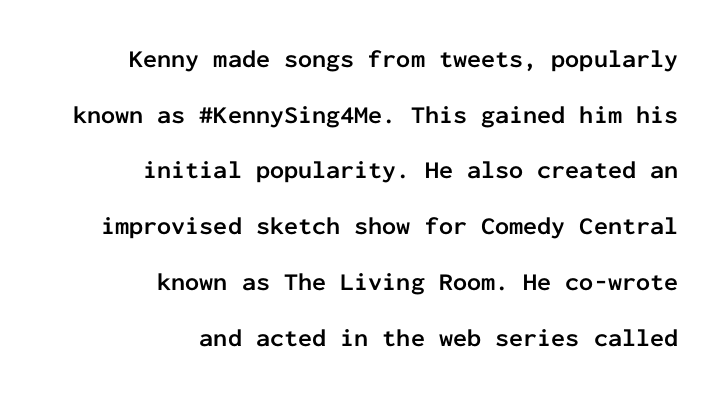
{"italic": "no", "bold": "yes", "underline": "no", "align": "right", "line_spacing": "loose", "line_spacing_ratio": 2.23, "letter_spacing": "normal", "letter_spacing_em": 0.0, "glyph_px": 25}
